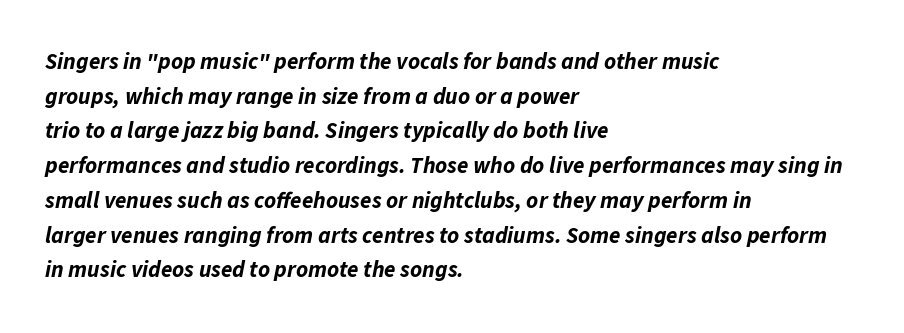
Q: Is the text bold? A: Yes.
Q: Is the text italic (slanted)? A: Yes, it leans right by about 11 degrees.
Q: Is the text underlined? A: No.
Q: How is the paragraph aligned? A: Left-aligned.
Q: Is the spacing between letters normal or unusually wide? A: Normal.
Q: Is the spacing between lines tight, normal or loose? A: Normal.
